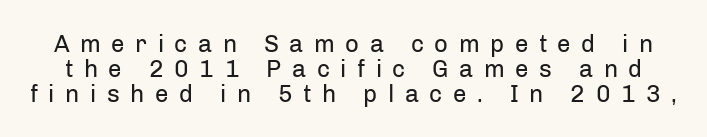
The image shows 24 px text type, upright; set tight line spacing (1.04x), unusually wide letter spacing (+0.44 em), not underlined.
